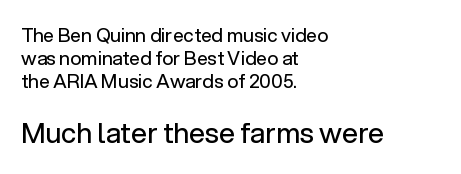
{"serif": "no", "italic": "no", "bold": "no", "weight": "regular", "width": "normal", "stroke_contrast": "low", "x_height": "medium", "monospaced": "no", "underline": "no", "align": "left", "line_spacing_ratio": 1.2, "letter_spacing": "normal", "letter_spacing_em": 0.0, "larger_block": "second", "size_ratio": 1.47, "glyph_px": 28}
